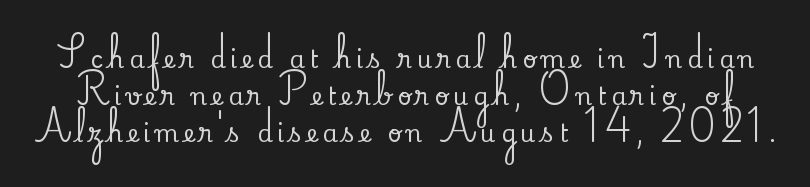
{"italic": "no", "underline": "no", "line_spacing": "normal", "line_spacing_ratio": 1.55, "letter_spacing": "wide", "letter_spacing_em": 0.2, "glyph_px": 24}
